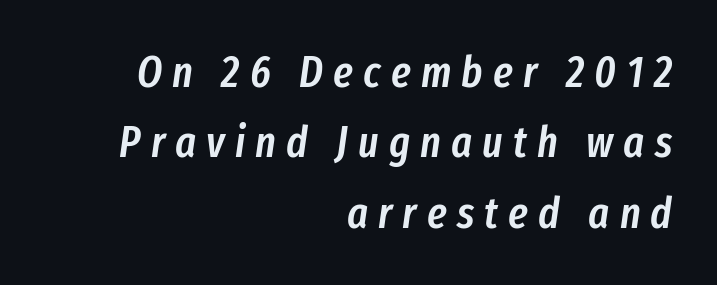
Emphasis-style slanted type is in use. Looks like regular typesetting: each glyph gets only the width it needs. I'd describe the lettering as semibold — firm but not a full bold. Where is the straight margin? On the right. The horizontal fit of the characters is loose and conspicuously gappy.
